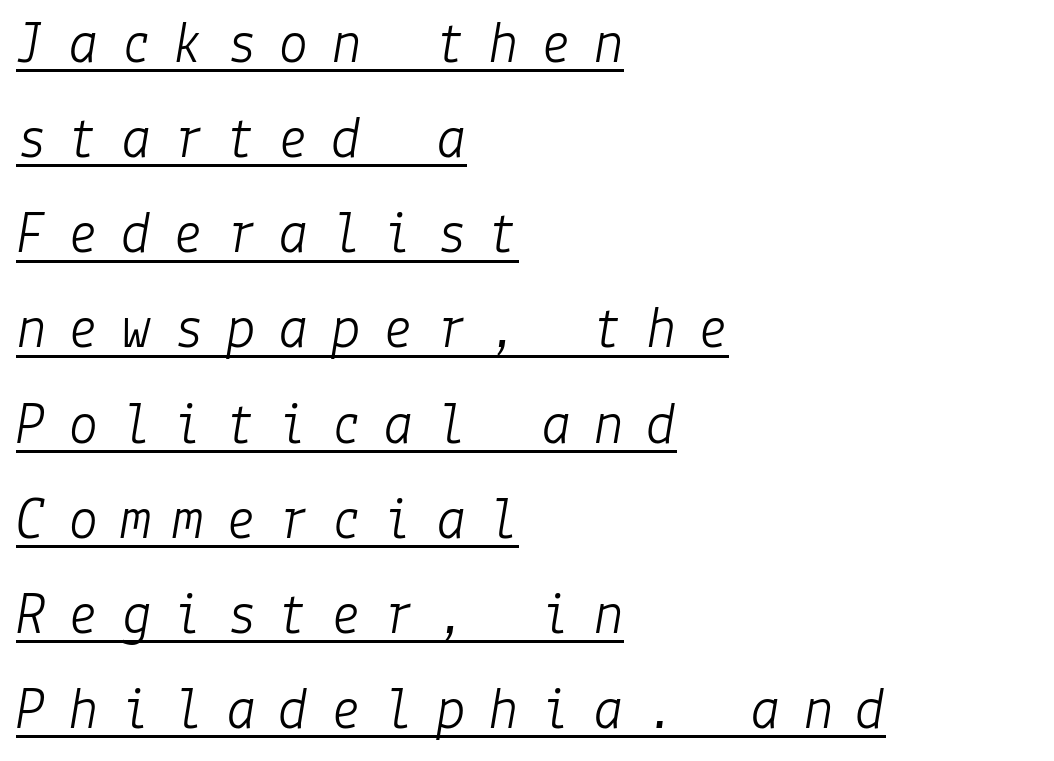
The image shows 61 px light type, italic (leaning right); set left-aligned, normal line spacing (1.56x), unusually wide letter spacing (+0.36 em), underlined; low stroke contrast and a medium x-height.
